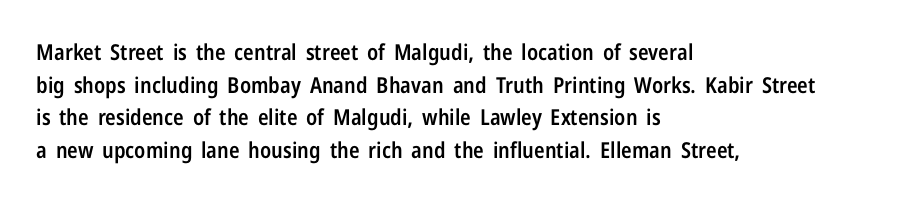
{"italic": "no", "bold": "semi", "underline": "no", "align": "left", "line_spacing": "normal", "line_spacing_ratio": 1.48, "letter_spacing": "normal", "letter_spacing_em": 0.0, "glyph_px": 22}
